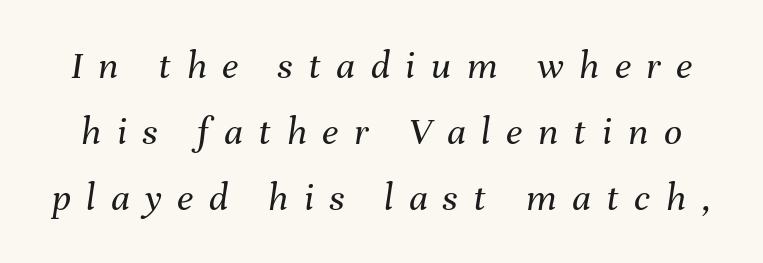
The image shows 40 px regular-weight type, italic (leaning right); set normal line spacing (1.65x), unusually wide letter spacing (+0.39 em), not underlined; medium stroke contrast and a medium x-height.
